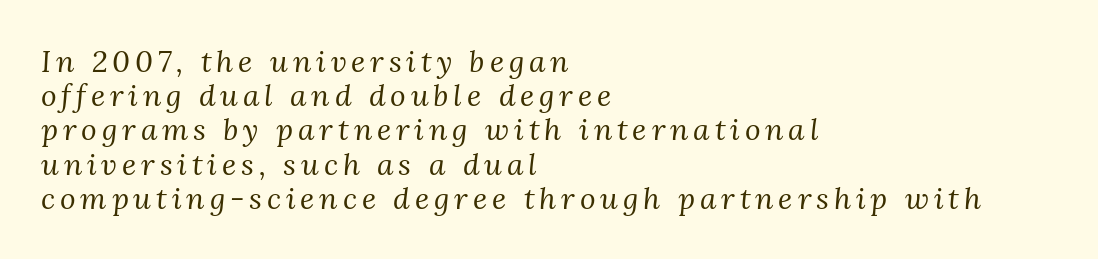
The image shows 30 px regular-weight serif type, italic (leaning right); set left-aligned, tight line spacing (1.14x), not underlined; medium stroke contrast and a medium x-height.
